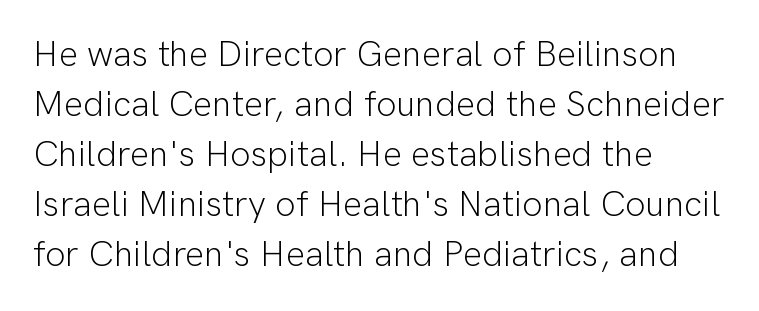
If you drew a ruler down the left edge, every line would touch it. The strip under each line holds only bare page. It's the straight-up-and-down kind of type. How are the letters spaced? Ordinarily, with no added tracking. Look at the bottom of the vertical strokes: they stop flat, with no serifs.
